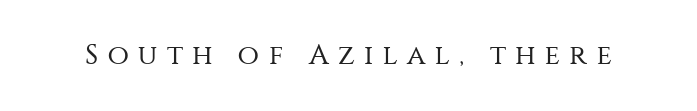
The text was rendered using a sans face with plain stroke endings. Quick note: underline off. Proportional: the letters do not fall into vertical columns. No chunkiness to these letters — they're not bold. If you drew a line through each stem, it would be perfectly vertical.
